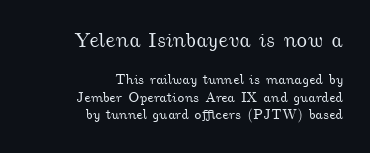
Q: Is the text underlined? A: No.
Q: How is the paragraph aligned? A: Right-aligned.
Q: Is the spacing between letters normal or unusually wide? A: Normal.
Q: Is the spacing between lines tight, normal or loose? A: Normal.
Q: Which block of text is set in a larger size, the first (top) or the second (bottom)? A: The first (top) one.
